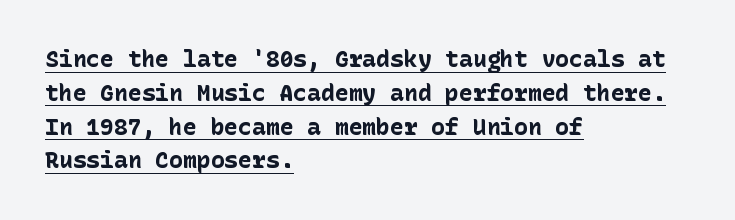
{"italic": "no", "bold": "yes", "underline": "yes", "align": "left", "line_spacing": "normal", "line_spacing_ratio": 1.47, "letter_spacing": "normal", "letter_spacing_em": 0.0, "glyph_px": 23}
